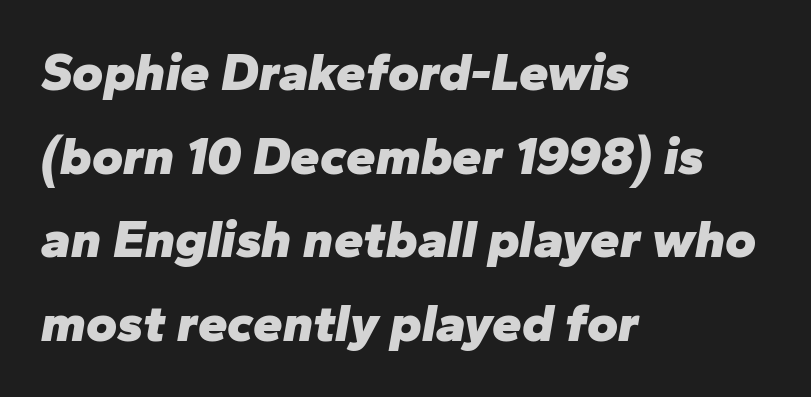
Q: Is the text bold? A: Yes.
Q: Is the text italic (slanted)? A: Yes, it leans right by about 10 degrees.
Q: Is the text underlined? A: No.
Q: How is the paragraph aligned? A: Left-aligned.
Q: Is the spacing between letters normal or unusually wide? A: Normal.
Q: Is the spacing between lines tight, normal or loose? A: Normal.
Q: Width (condensed, normal, or wide)? A: Normal.
Q: Stroke contrast? A: Low.
Q: x-height? A: Medium.
Q: Monospaced? A: No.
